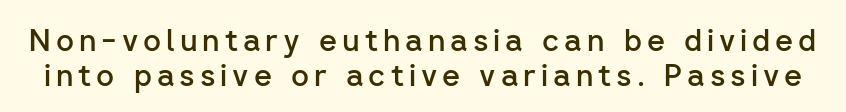
{"serif": "no", "italic": "no", "bold": "semi", "weight": "semibold", "width": "normal", "stroke_contrast": "low", "x_height": "medium", "monospaced": "no", "underline": "no", "line_spacing": "tight", "line_spacing_ratio": 1.12, "glyph_px": 31}
